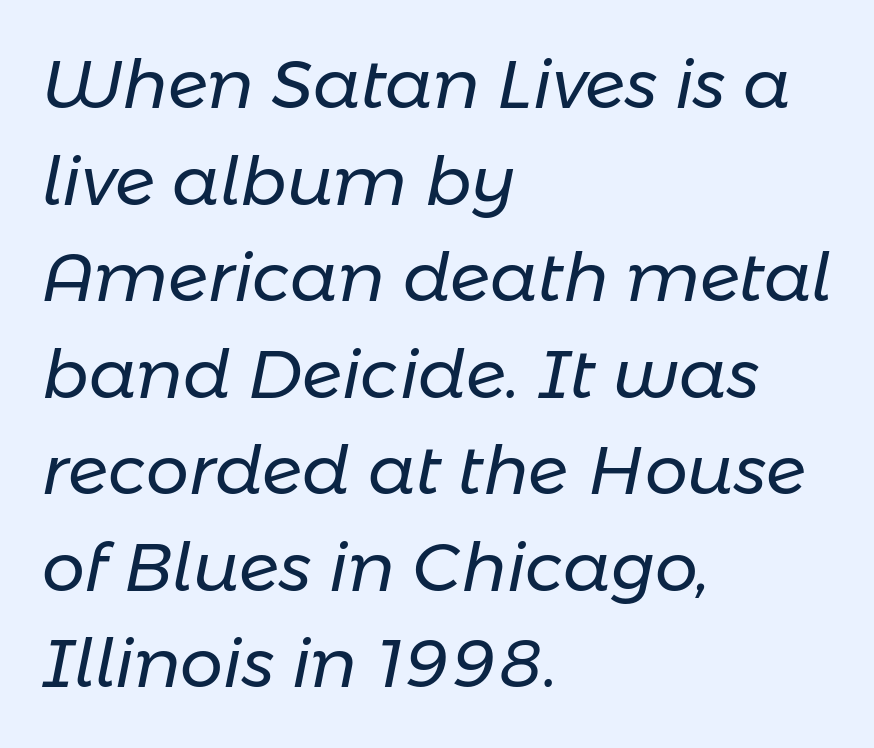
The image shows 68 px regular-weight type, italic (leaning right); set left-aligned, normal line spacing (1.42x), normal letter spacing, not underlined; low stroke contrast and a medium x-height.
